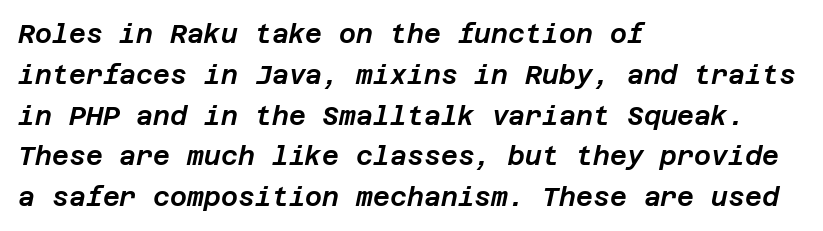
Students, note that the glyphs here touch the page at normal intervals. This rendering features lettering with no underline. Caption: multi-line text, flush left, ragged right. Evenly set lines give the paragraph a standard silhouette. The rendering applies a slant to the glyphs.
